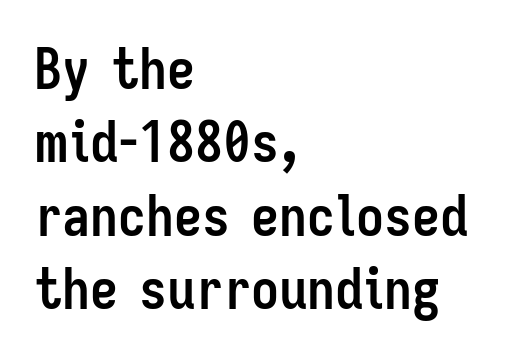
{"serif": "no", "italic": "no", "bold": "yes", "weight": "semibold", "width": "condensed", "stroke_contrast": "low", "x_height": "medium", "monospaced": "no", "underline": "no", "align": "left", "line_spacing": "normal", "line_spacing_ratio": 1.31, "letter_spacing": "normal", "letter_spacing_em": 0.0, "glyph_px": 56}
